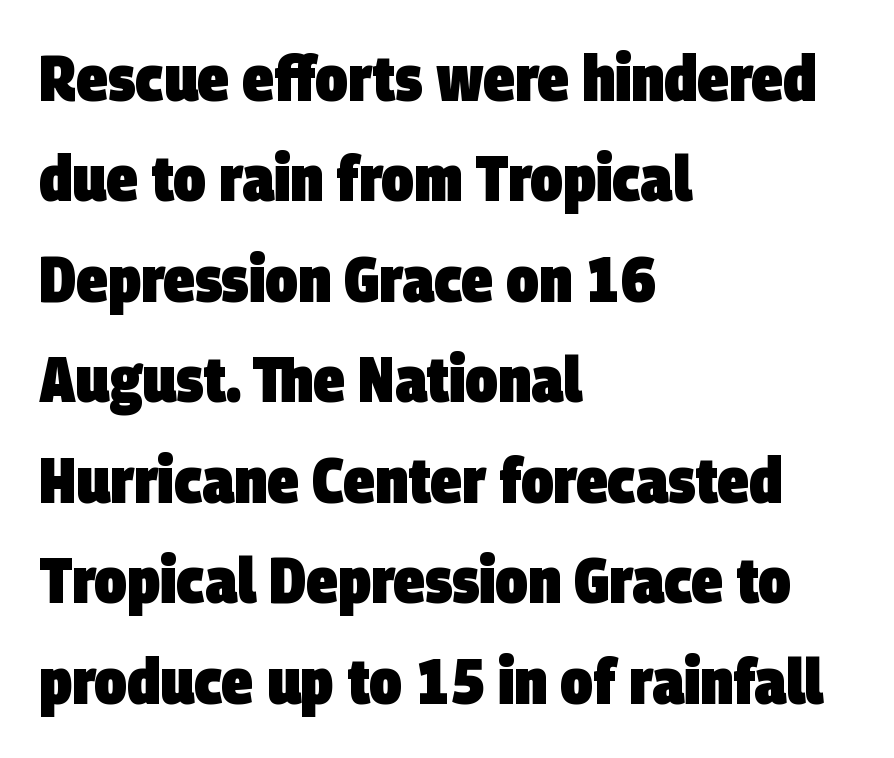
Q: Is the text bold? A: Yes.
Q: Is the typeface a serif or a sans-serif typeface? A: Sans-serif.
Q: Is the text underlined? A: No.
Q: How is the paragraph aligned? A: Left-aligned.
Q: Is the spacing between letters normal or unusually wide? A: Normal.
Q: Is the spacing between lines tight, normal or loose? A: Normal.
Q: Width (condensed, normal, or wide)? A: Condensed.
Q: Stroke contrast? A: Low.
Q: x-height? A: Large.
Q: Monospaced? A: No.
